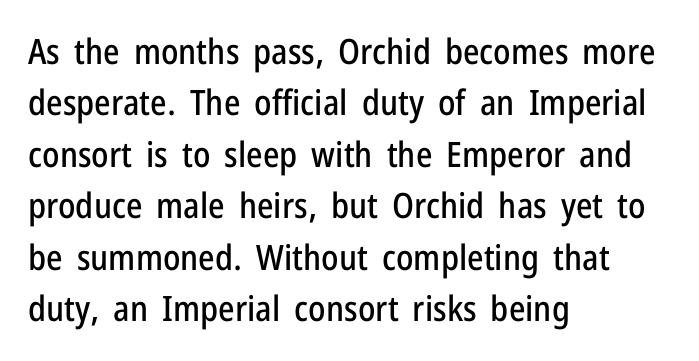
{"serif": "no", "italic": "no", "width": "condensed", "stroke_contrast": "low", "x_height": "medium", "monospaced": "no", "underline": "no", "align": "left", "line_spacing": "normal", "line_spacing_ratio": 1.47, "letter_spacing": "normal", "letter_spacing_em": 0.0, "glyph_px": 35}
